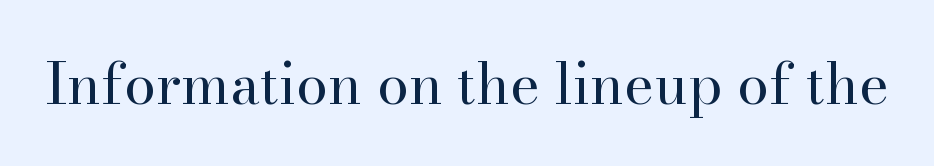
The image shows 57 px regular-weight serif type, upright; set normal letter spacing, not underlined; high stroke contrast and a small x-height.
